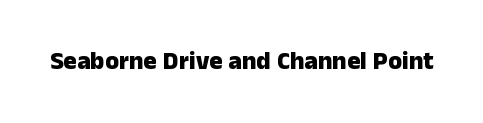
The image shows 25 px bold type, upright; set normal letter spacing, not underlined.
